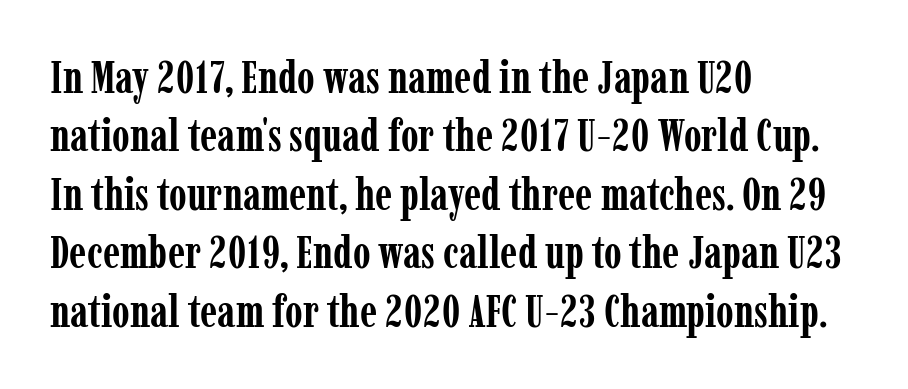
Q: Is the text bold? A: Yes.
Q: Is the text italic (slanted)? A: No, it is upright.
Q: Is the typeface a serif or a sans-serif typeface? A: Serif.
Q: Is the text underlined? A: No.
Q: How is the paragraph aligned? A: Left-aligned.
Q: Is the spacing between letters normal or unusually wide? A: Normal.
Q: Is the spacing between lines tight, normal or loose? A: Normal.
Q: Width (condensed, normal, or wide)? A: Condensed.
Q: Stroke contrast? A: Low.
Q: x-height? A: Medium.
Q: Monospaced? A: No.
